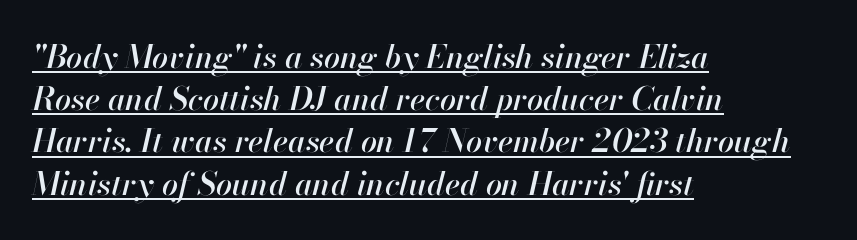
This rendering features underlined lettering. Reading down the column, the eye jumps a familiar distance to each next line. Line beginnings align vertically; line endings do not. Note the varied advance widths — an 'i' is clearly narrower than an 'm'. When letters slant like this, we call the style italic. Glyph-to-glyph distance matches everyday printed text.
